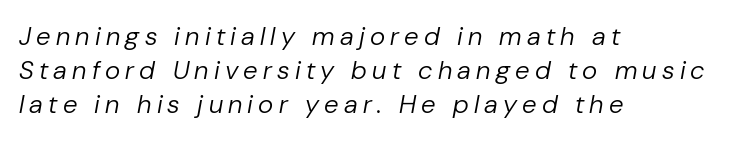
The ragged edge is on the right, which tells us the setting is flush left. Unmarked baselines from the first word to the last. Weight: regular or lighter. Compared with ordinary roman type, these characters are visibly tilted. Each word looks stretched out because of the extra space between its letters.
